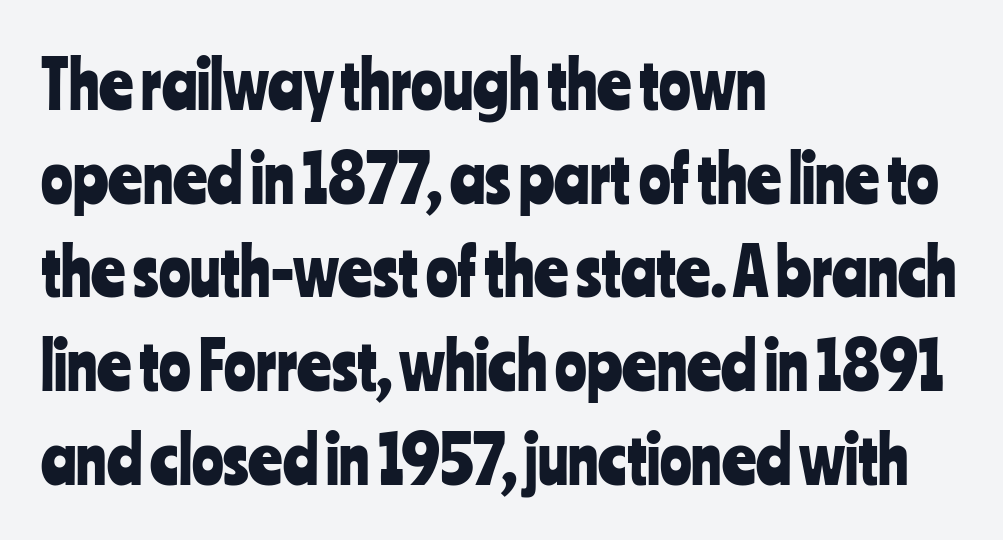
Q: Is the text italic (slanted)? A: No, it is upright.
Q: Is the typeface a serif or a sans-serif typeface? A: Sans-serif.
Q: Is the text underlined? A: No.
Q: How is the paragraph aligned? A: Left-aligned.
Q: Is the spacing between letters normal or unusually wide? A: Normal.
Q: Is the spacing between lines tight, normal or loose? A: Normal.
Q: Width (condensed, normal, or wide)? A: Condensed.
Q: Stroke contrast? A: Low.
Q: x-height? A: Medium.
Q: Monospaced? A: No.
